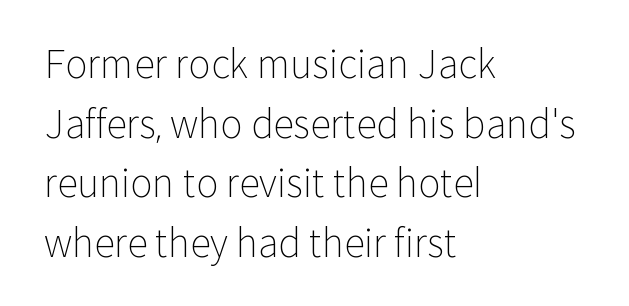
The image shows 38 px light sans-serif type, upright; set left-aligned, normal line spacing (1.57x), normal letter spacing, not underlined; low stroke contrast and a medium x-height.
